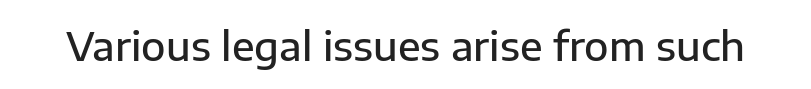
The image shows 40 px semibold sans-serif type, upright; set normal letter spacing, not underlined; low stroke contrast and a medium x-height.
